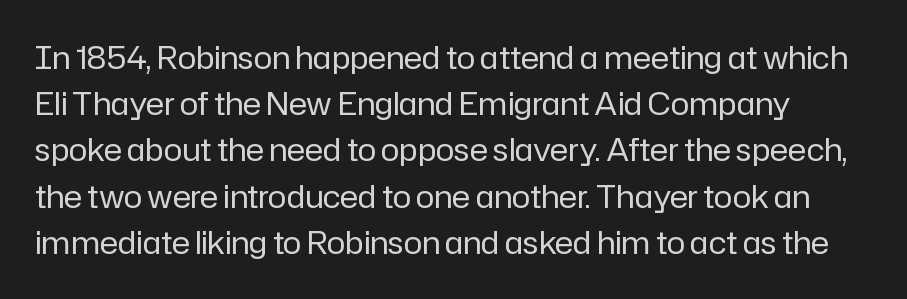
{"serif": "no", "italic": "no", "bold": "no", "weight": "regular", "width": "normal", "stroke_contrast": "low", "x_height": "medium", "monospaced": "no", "underline": "no", "line_spacing": "normal", "line_spacing_ratio": 1.49, "letter_spacing": "normal", "letter_spacing_em": 0.0, "glyph_px": 31}
